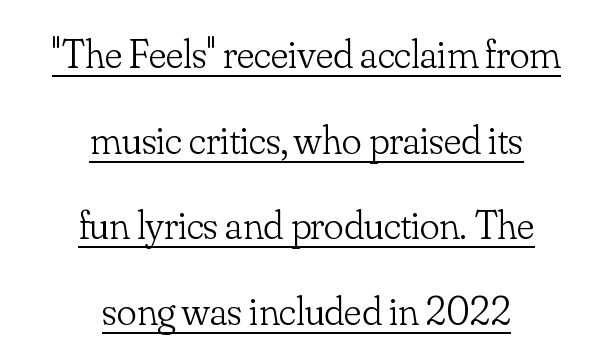
The image shows 41 px light serif type, upright; set centered, loose line spacing (2.09x), normal letter spacing, underlined; low stroke contrast and a small x-height.
